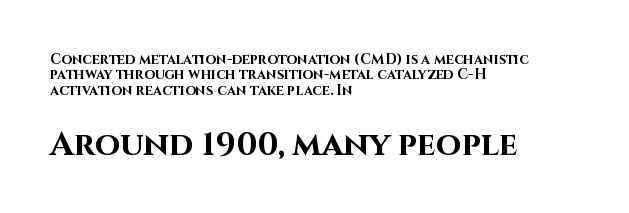
The glyphs in this specimen are sans serif. Every stem runs plumb, perpendicular to the baseline. The face used here is rendered with its standard letterfit. Check under the words: just untouched page. Is there much room between lines? No — they nearly touch. Here the designer chose a conventional face with non-uniform glyph widths.
